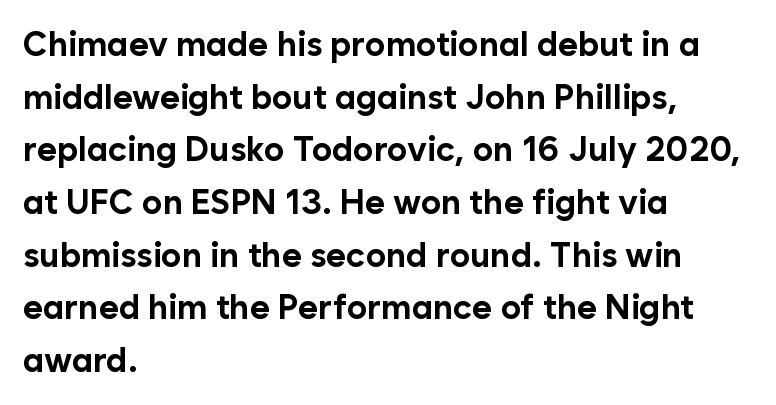
Q: Is the text bold? A: Yes.
Q: Is the text italic (slanted)? A: No, it is upright.
Q: Is the typeface a serif or a sans-serif typeface? A: Sans-serif.
Q: Is the text underlined? A: No.
Q: How is the paragraph aligned? A: Left-aligned.
Q: Is the spacing between letters normal or unusually wide? A: Normal.
Q: Is the spacing between lines tight, normal or loose? A: Normal.
Q: Width (condensed, normal, or wide)? A: Normal.
Q: Stroke contrast? A: Low.
Q: x-height? A: Medium.
Q: Monospaced? A: No.
